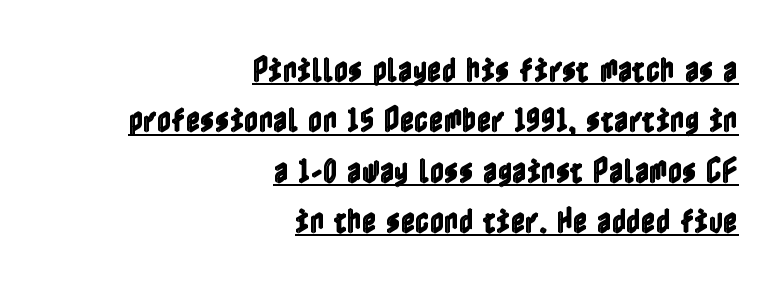
Which margin do the lines hug? The right one — the left edge is uneven. Every word sits above its own underline. Letter spacing: default. Does the lettering tilt? It doesn't — this is upright.
